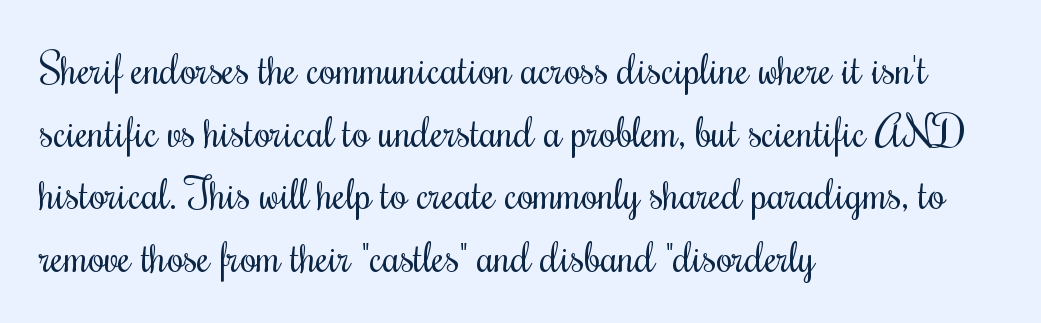
The image shows 42 px regular-weight, condensed type; set left-aligned, normal line spacing (1.49x), normal letter spacing, not underlined; medium stroke contrast and a small x-height.
